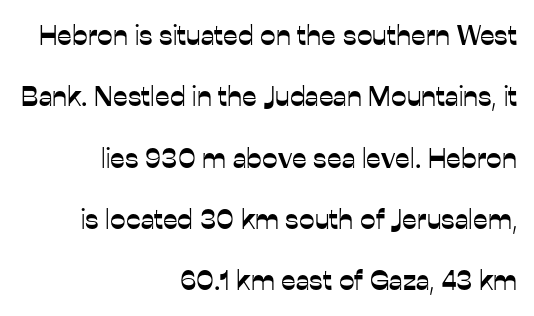
{"serif": "no", "italic": "no", "width": "normal", "stroke_contrast": "low", "x_height": "medium", "monospaced": "no", "underline": "no", "align": "right", "line_spacing": "loose", "line_spacing_ratio": 2.19, "letter_spacing": "normal", "letter_spacing_em": 0.0, "glyph_px": 28}
